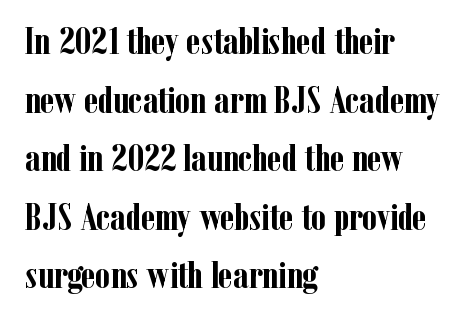
{"serif": "yes", "italic": "no", "bold": "yes", "weight": "semibold", "width": "condensed", "stroke_contrast": "low", "x_height": "medium", "monospaced": "no", "underline": "no", "align": "left", "line_spacing": "normal", "line_spacing_ratio": 1.54, "letter_spacing": "normal", "letter_spacing_em": 0.0, "glyph_px": 38}
